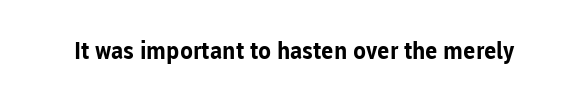
{"italic": "no", "bold": "yes", "underline": "no", "letter_spacing": "normal", "letter_spacing_em": 0.0, "glyph_px": 24}
